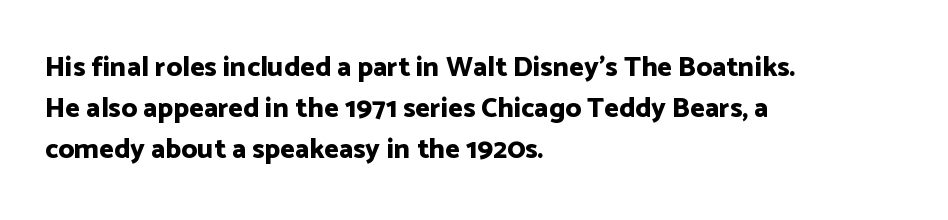
Serifs: no, the terminals of the letterforms are clean. Thick stems and heavy bowls — unmistakably bold. Italic? Not at all — the glyphs are vertical. Words appear dense and cohesive because spacing is normal. Underlining? Definitely not there.
